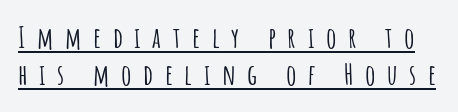
{"serif": "no", "italic": "no", "width": "condensed", "stroke_contrast": "low", "x_height": "large", "monospaced": "no", "underline": "yes", "line_spacing": "normal", "line_spacing_ratio": 1.28, "letter_spacing": "wide", "letter_spacing_em": 0.4, "glyph_px": 29}
